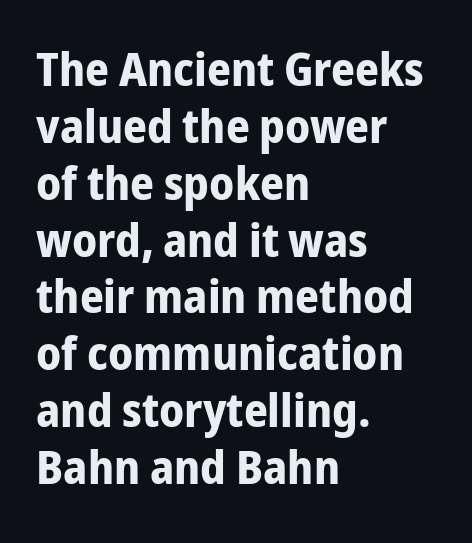
In terms of letterspacing, this is plain default setting. Letters rest on an invisible, unmarked baseline. The strokes are fattened all the way to bold. The rendering anchors every line to the left-hand side. Nothing sits at the stroke ends, so this counts as sans-serif. Character widths vary here, with narrow letters taking less room than wide ones.
